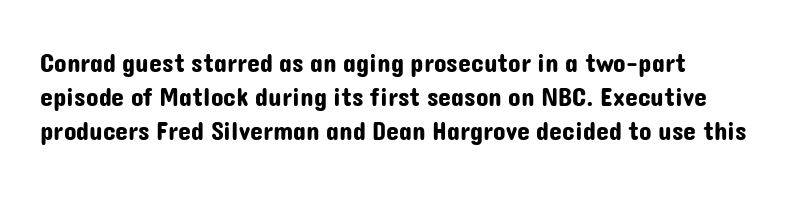
The image shows 26 px text type, upright; set left-aligned, normal line spacing (1.31x), normal letter spacing, not underlined.
